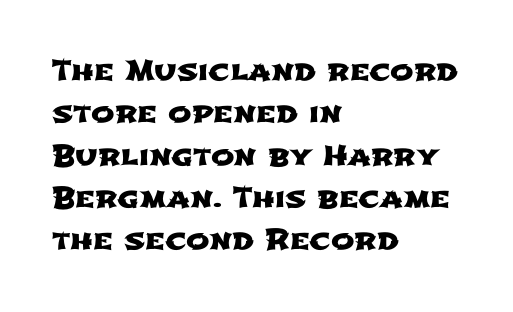
Q: Is the typeface a serif or a sans-serif typeface? A: Sans-serif.
Q: Is the text underlined? A: No.
Q: How is the paragraph aligned? A: Left-aligned.
Q: Is the spacing between letters normal or unusually wide? A: Normal.
Q: Is the spacing between lines tight, normal or loose? A: Normal.
Q: Width (condensed, normal, or wide)? A: Wide.
Q: Stroke contrast? A: Low.
Q: x-height? A: Medium.
Q: Monospaced? A: No.
